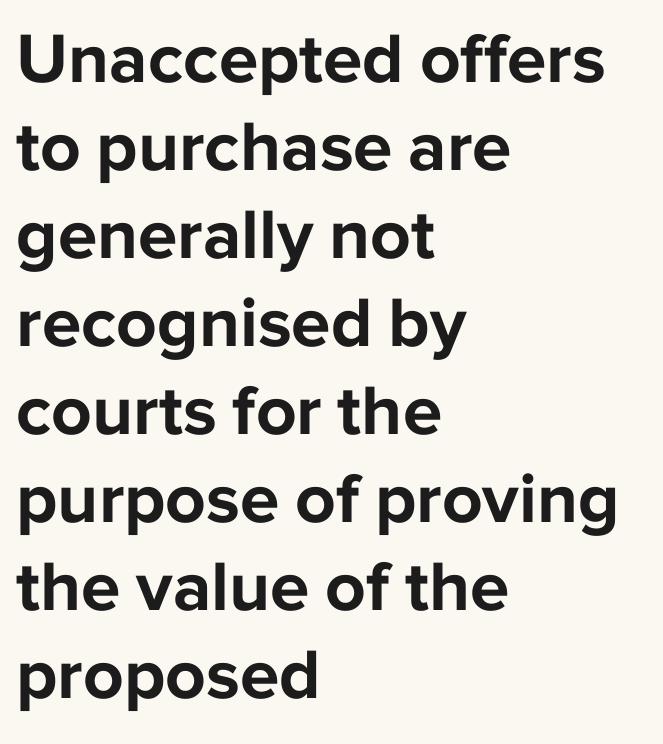
The image shows 71 px bold sans-serif type, upright; set left-aligned, line spacing 1.24x, normal letter spacing, not underlined; low stroke contrast and a medium x-height.
